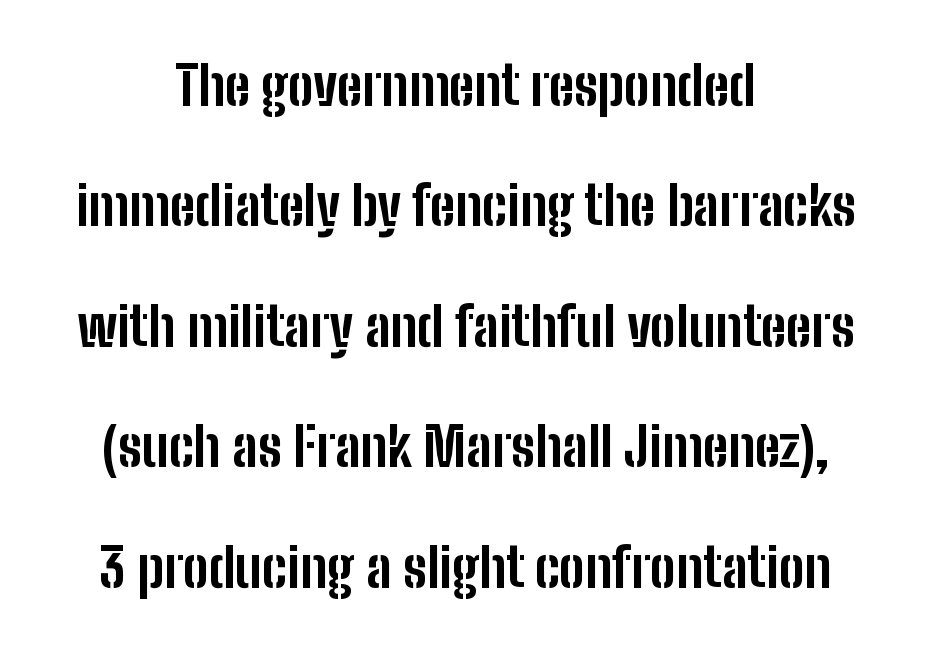
The image shows 54 px bold, condensed sans-serif type, upright; set centered, loose line spacing (2.23x), normal letter spacing, not underlined; low stroke contrast and a medium x-height.
